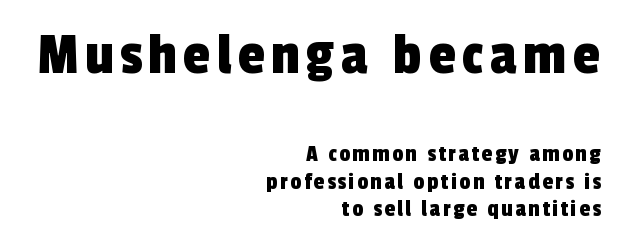
{"serif": "no", "width": "condensed", "x_height": "medium", "monospaced": "no", "underline": "no", "align": "right", "line_spacing": "tight", "line_spacing_ratio": 1.14, "larger_block": "first", "size_ratio": 2.54, "glyph_px": 61}
